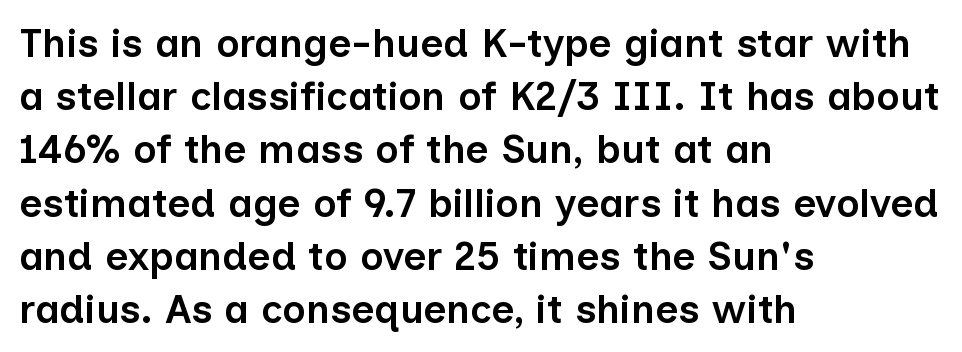
In CSS terms this would be text-align: left. Italic? Not at all — the glyphs are vertical. The passage shown stacks its lines at a standard gap. Look at the bottom of the vertical strokes: they stop flat, with no serifs. Letter spacing: default.
